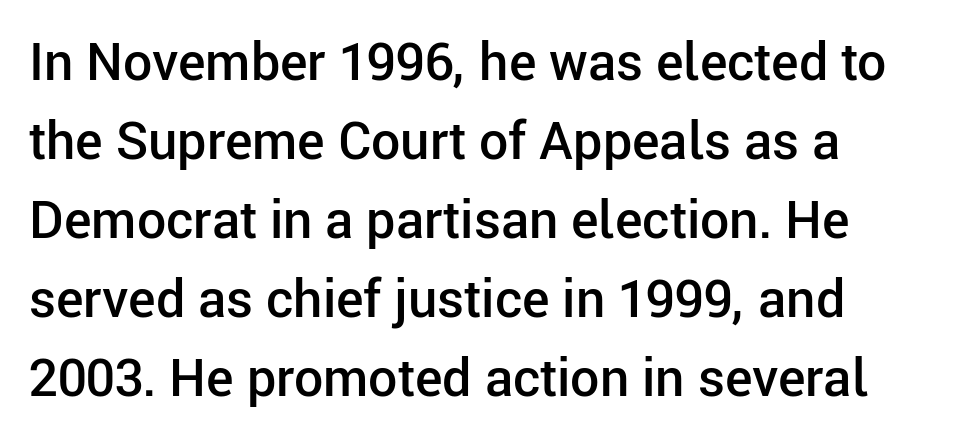
It's the straight-up-and-down kind of type. Type style note: lacks serifs. The text block is weighted toward the left margin, trailing off unevenly rightward. Has an underline been added? It has not. Is this a fixed-width face? No — the glyphs have proportional, varying widths. This rendering leaves character spacing at its baseline value.
